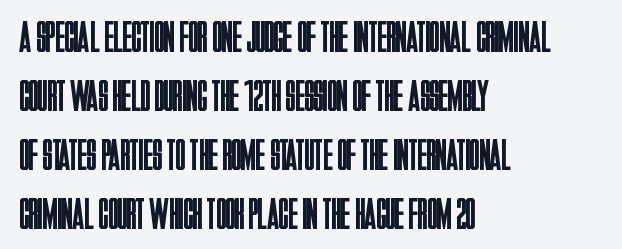
The image shows 44 px regular-weight, condensed sans-serif type, upright; set left-aligned, normal line spacing (1.34x), normal letter spacing, not underlined; low stroke contrast and a large x-height.
